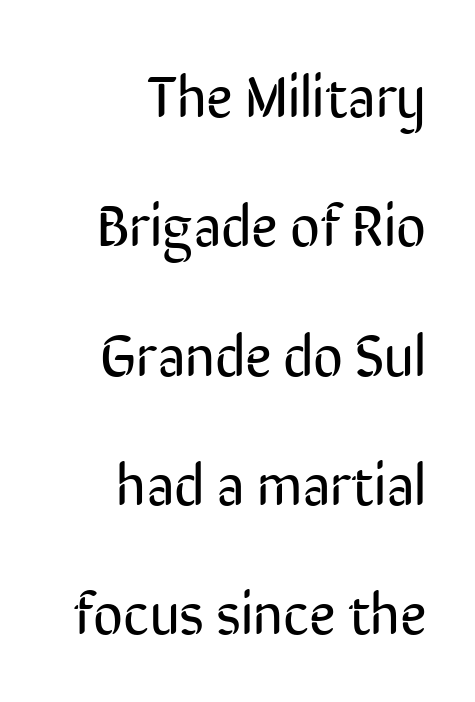
Q: Is the text bold? A: No.
Q: Is the text italic (slanted)? A: No, it is upright.
Q: Is the typeface a serif or a sans-serif typeface? A: Sans-serif.
Q: Is the text underlined? A: No.
Q: How is the paragraph aligned? A: Right-aligned.
Q: Is the spacing between letters normal or unusually wide? A: Normal.
Q: Is the spacing between lines tight, normal or loose? A: Loose.
Q: Width (condensed, normal, or wide)? A: Condensed.
Q: Stroke contrast? A: Low.
Q: x-height? A: Medium.
Q: Monospaced? A: No.
